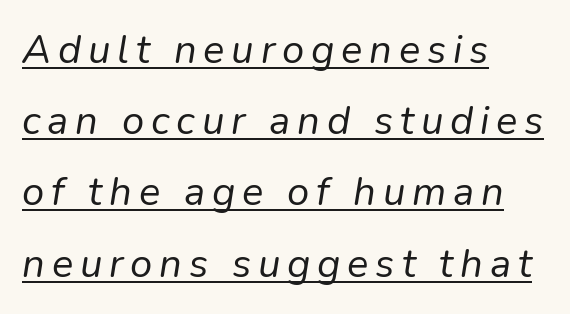
The image shows 40 px regular-weight type, italic (leaning right); set left-aligned, line spacing 1.78x, underlined; low stroke contrast and a medium x-height.
